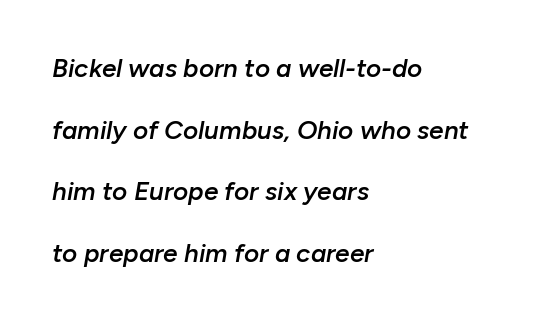
Letter spacing: default. I'd describe the lettering as semibold — firm but not a full bold. Honestly, there is no underline to notice here at all. Yep, that's italic — everything's leaning. Regarding leading, the lines here are spaced well apart.
